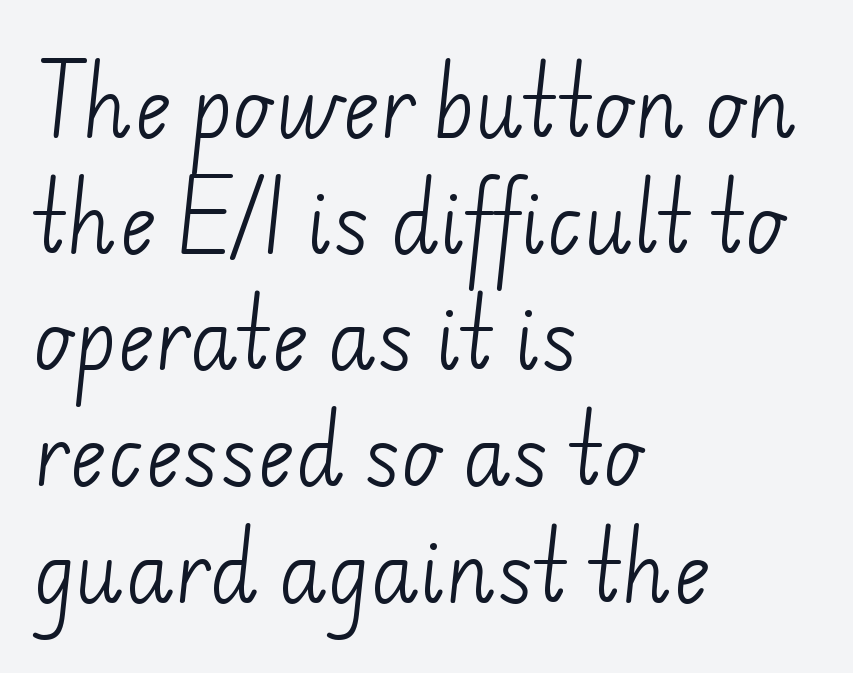
{"serif": "no", "bold": "no", "weight": "light", "width": "normal", "stroke_contrast": "low", "x_height": "small", "monospaced": "no", "underline": "no", "align": "left", "line_spacing": "normal", "line_spacing_ratio": 1.47, "letter_spacing": "normal", "letter_spacing_em": 0.0, "glyph_px": 79}
